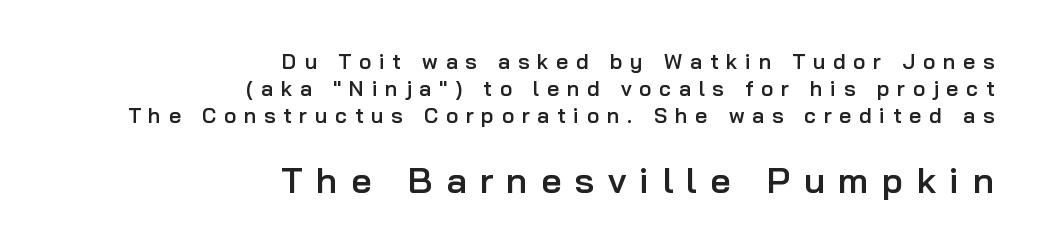
Every letter is mildly thick-stroked: semibold rather than bold. Baseline-to-baseline distance is the conventional proportion of letter height. The typography opts for an upright posture over an oblique one. A student would notice the bottom passage is typeset larger than what precedes it. The face used here is rendered with a markedly widened letterfit.
